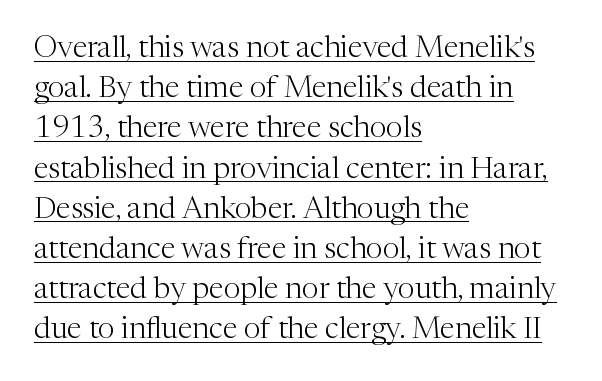
Honestly, the underline is the first thing you notice here. The face used here is proportionally spaced, like ordinary book or web type. Ordinary non-slanted type is in use. The lines in this sample share a left origin and differ only in where they stop. Whoever set this chose a conventional vertical rhythm. These glyphs show unthickened strokes, regular width or finer.
